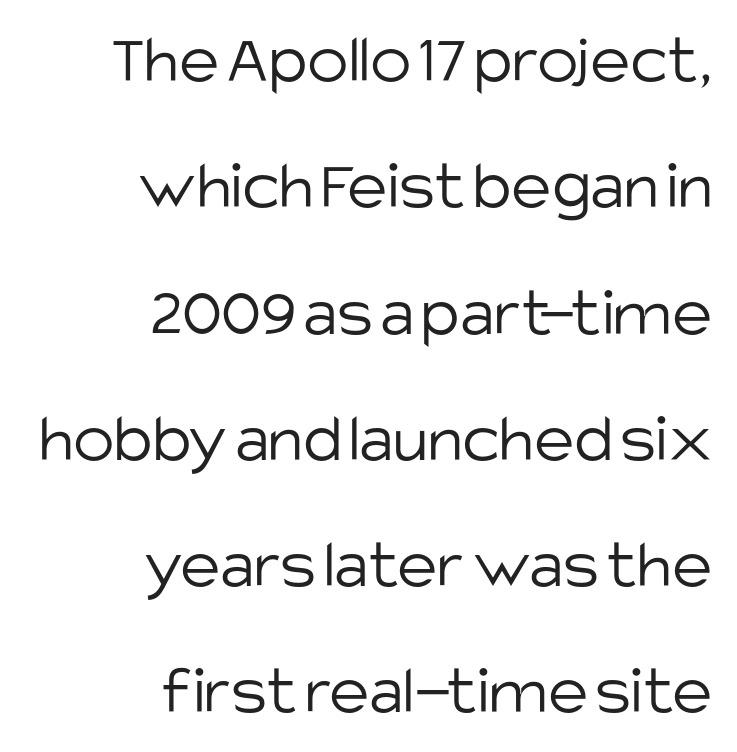
Are there feet on the stems? There aren't — it's a sans. You could not count columns in this text — the font is proportionally spaced. When letters stand straight like this, we call the style roman or upright. Check under the words: just untouched page. How are the letters spaced? Ordinarily, with no added tracking.
